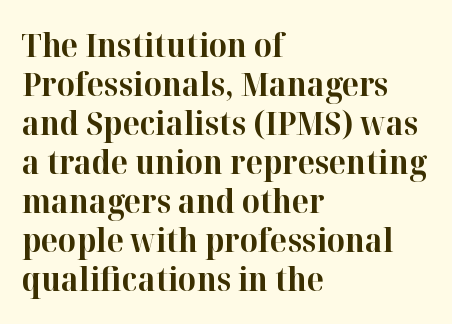
Thick stems and heavy bowls — unmistakably bold. Glyph-to-glyph distance matches everyday printed text. Check the space under the baseline: it is left empty. The letters advance in unequal steps, a hallmark of proportional type. In terms of letterform style, serifs are clearly present.
